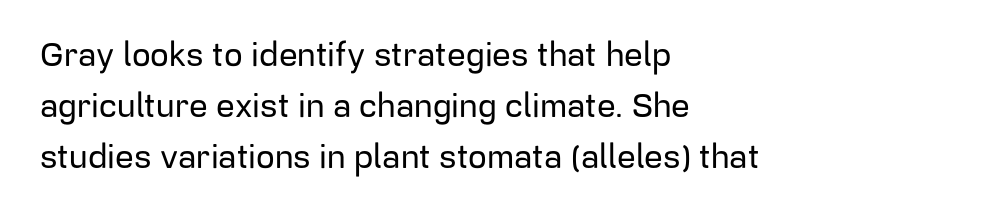
Q: Is the text italic (slanted)? A: No, it is upright.
Q: Is the typeface a serif or a sans-serif typeface? A: Sans-serif.
Q: Is the text underlined? A: No.
Q: How is the paragraph aligned? A: Left-aligned.
Q: Is the spacing between letters normal or unusually wide? A: Normal.
Q: Is the spacing between lines tight, normal or loose? A: Normal.
Q: Width (condensed, normal, or wide)? A: Normal.
Q: Stroke contrast? A: Low.
Q: x-height? A: Medium.
Q: Monospaced? A: No.
